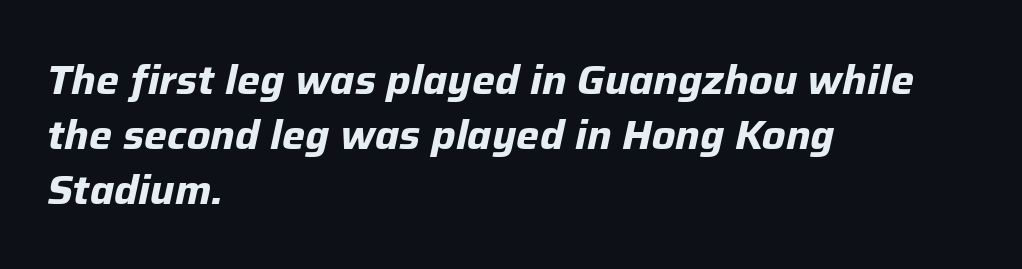
{"italic": "yes", "lean": "right", "slant_degrees": 12, "bold": "yes", "weight": "bold", "width": "normal", "stroke_contrast": "low", "x_height": "medium", "monospaced": "no", "underline": "no", "align": "left", "line_spacing": "normal", "line_spacing_ratio": 1.34, "letter_spacing": "normal", "letter_spacing_em": 0.0, "glyph_px": 41}
